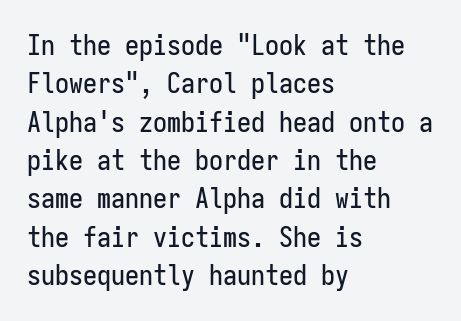
{"serif": "no", "italic": "no", "width": "condensed", "stroke_contrast": "low", "x_height": "medium", "monospaced": "yes", "underline": "no", "align": "left", "line_spacing": "normal", "line_spacing_ratio": 1.37, "letter_spacing": "normal", "letter_spacing_em": 0.0, "glyph_px": 28}
